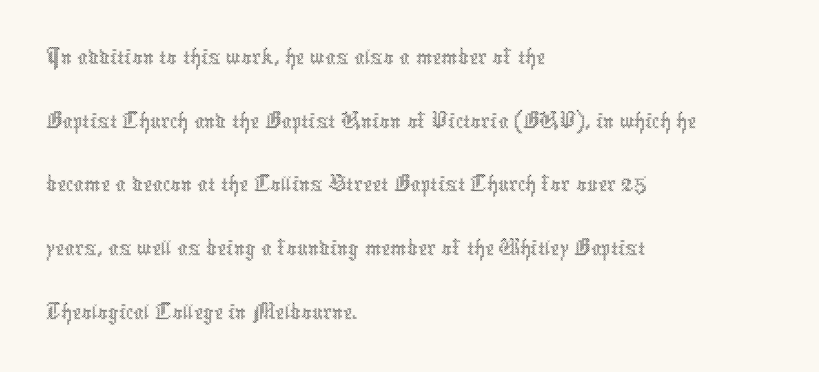
Q: Is the text bold? A: No.
Q: Is the text italic (slanted)? A: No, it is upright.
Q: Is the text underlined? A: No.
Q: How is the paragraph aligned? A: Left-aligned.
Q: Is the spacing between letters normal or unusually wide? A: Normal.
Q: Is the spacing between lines tight, normal or loose? A: Normal.
Q: Width (condensed, normal, or wide)? A: Condensed.
Q: x-height? A: Medium.
Q: Monospaced? A: No.
